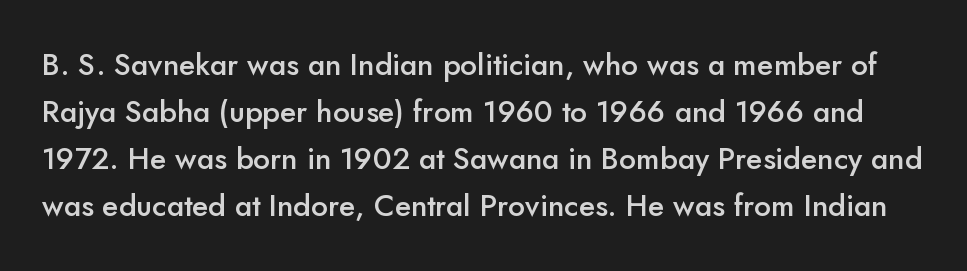
Descenders hang freely into open space. Characters remain perfectly vertical along every line. Students, observe: this is what conventionally led text looks like. Compared with typical body copy, the letter spacing here is the same. Here the designer chose a conventional face with non-uniform glyph widths. Are there feet on the stems? There aren't — it's a sans.
